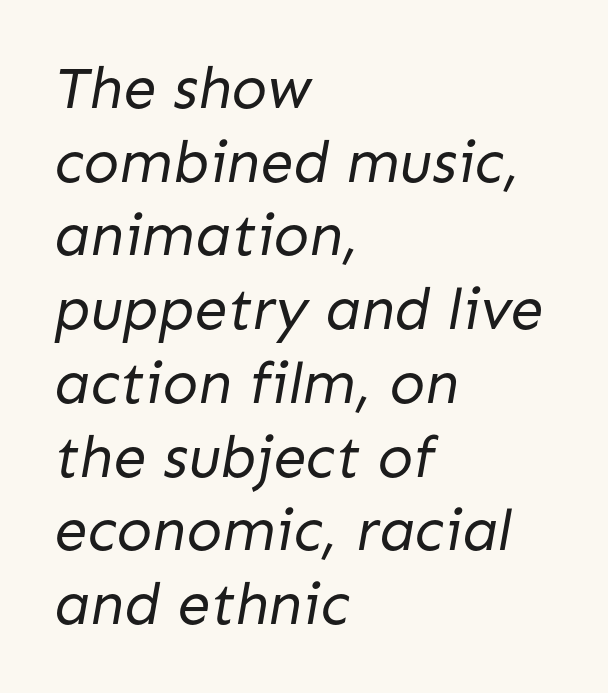
Q: Is the text bold? A: No.
Q: Is the typeface a serif or a sans-serif typeface? A: Sans-serif.
Q: Is the text underlined? A: No.
Q: How is the paragraph aligned? A: Left-aligned.
Q: Is the spacing between letters normal or unusually wide? A: Normal.
Q: Is the spacing between lines tight, normal or loose? A: Normal.
Q: Width (condensed, normal, or wide)? A: Normal.
Q: Stroke contrast? A: Low.
Q: x-height? A: Medium.
Q: Monospaced? A: No.
